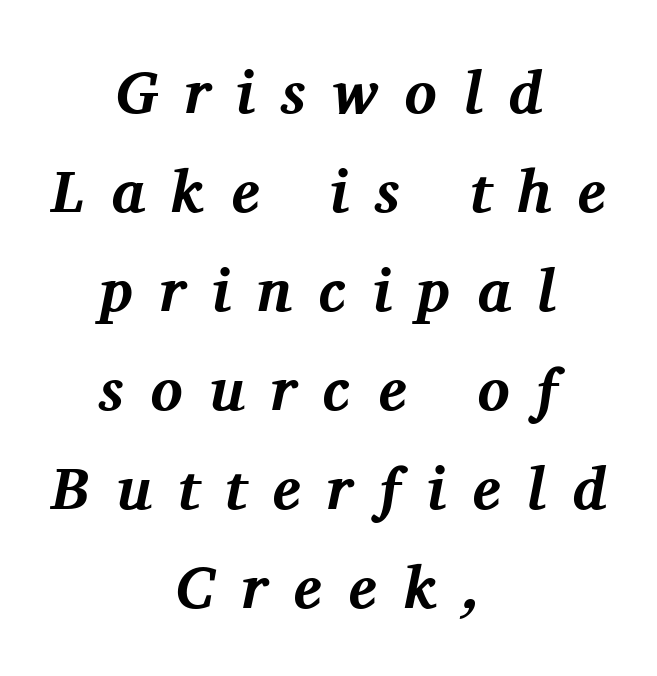
Compared with typical body copy, the letter spacing here is much looser. Plenty of ink on the page — the face is bold. Look at the bottom of the vertical strokes: they flare into serifs here. Is this a fixed-width face? No — the glyphs have proportional, varying widths. The space beneath each line is pristine and unruled.
